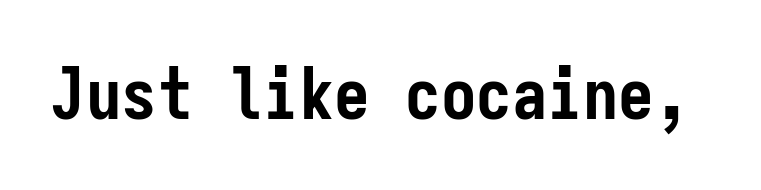
Default kerning and tracking; the words read as compact shapes. The gap between lines stays unmarked. The glyphs in this specimen are sans serif. When letters stand straight like this, we call the style roman or upright. Here the designer chose a console-style face with uniform glyph widths.
